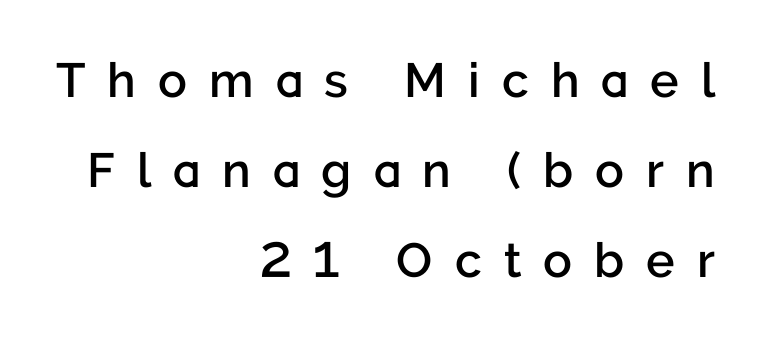
Firm but not heavy-handed strokes: this text is semibold. The rendering shows plain stroke endings on the letterforms — a sans-serif design. You can tell it's not italic because the verticals are truly vertical. Do the characters align in a grid? No, the font is proportional.
